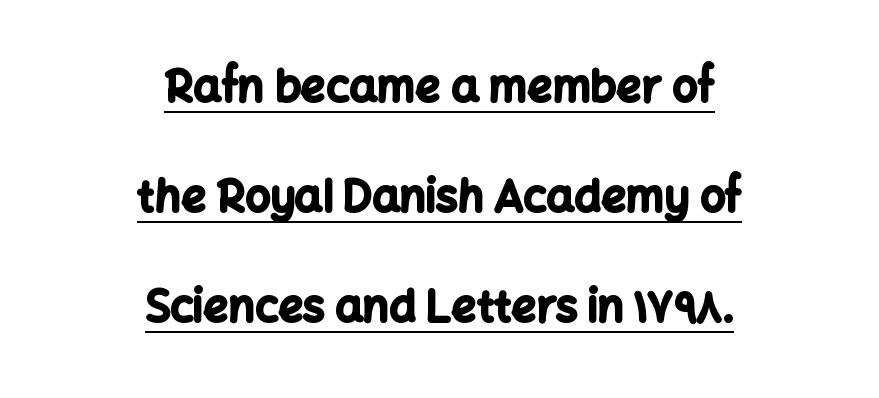
The image shows 44 px bold sans-serif type, upright; set centered, loose line spacing (2.5x), normal letter spacing, underlined; low stroke contrast and a medium x-height.
